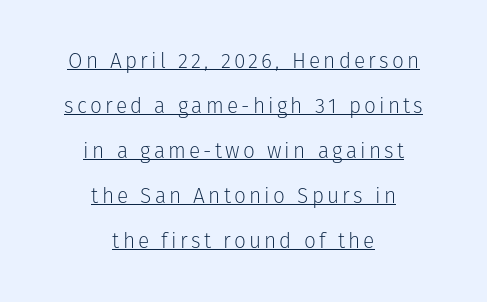
The image shows 21 px text type, upright; set centered, loose line spacing (2.14x), underlined.
